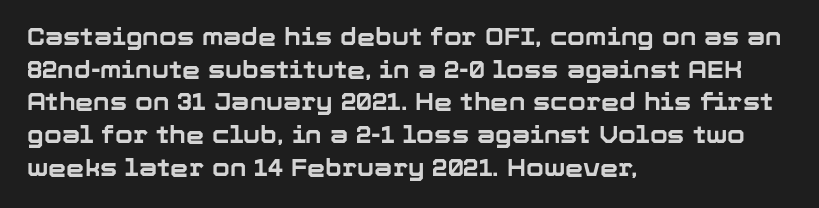
Q: Is the text bold? A: Yes.
Q: Is the text italic (slanted)? A: No, it is upright.
Q: Is the text underlined? A: No.
Q: How is the paragraph aligned? A: Left-aligned.
Q: Is the spacing between letters normal or unusually wide? A: Normal.
Q: Is the spacing between lines tight, normal or loose? A: Normal.
